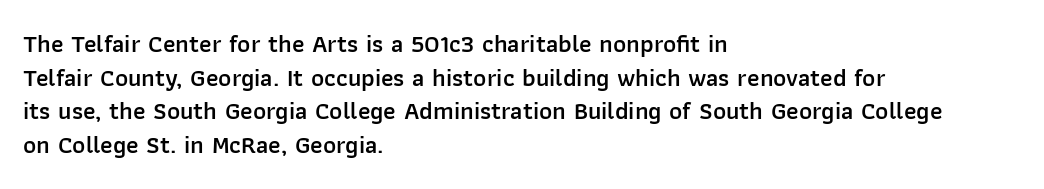
Q: Is the text bold? A: Semi-bold.
Q: Is the text italic (slanted)? A: No, it is upright.
Q: Is the text underlined? A: No.
Q: How is the paragraph aligned? A: Left-aligned.
Q: Is the spacing between letters normal or unusually wide? A: Normal.
Q: Is the spacing between lines tight, normal or loose? A: Normal.
